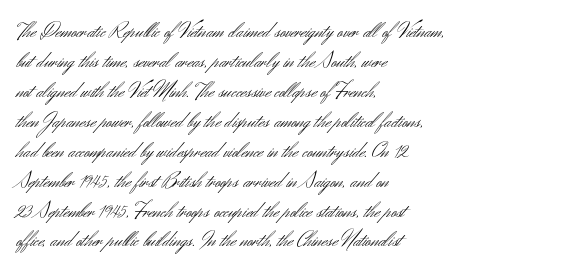
Q: Is the text bold? A: No.
Q: Is the text italic (slanted)? A: Yes.
Q: Is the text underlined? A: No.
Q: How is the paragraph aligned? A: Left-aligned.
Q: Is the spacing between letters normal or unusually wide? A: Normal.
Q: Is the spacing between lines tight, normal or loose? A: Normal.
